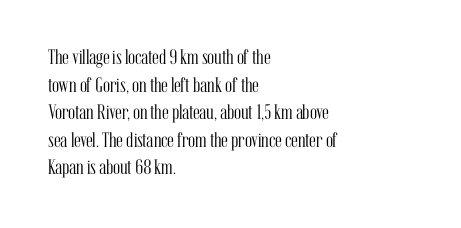
The image shows 21 px text type, upright; set left-aligned, normal line spacing (1.31x), normal letter spacing, not underlined.
